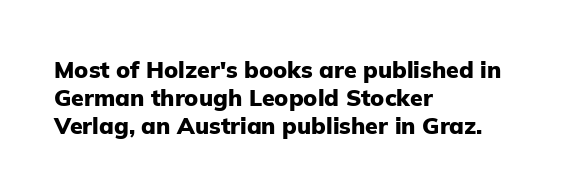
The image shows 23 px bold type, upright; set left-aligned, line spacing 1.22x, normal letter spacing, not underlined.
